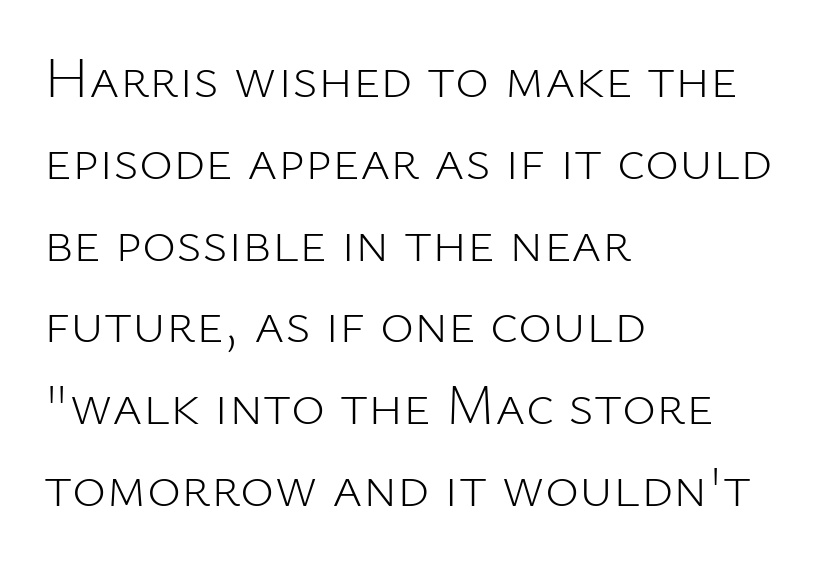
Has an underline been added? It has not. A typesetter would call this proportional, since set widths differ per character. Italic: no, the glyphs are upright roman. The passage shown stacks its lines at a standard gap.
